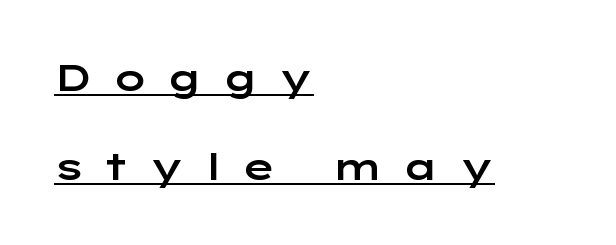
The image shows 37 px wide sans-serif type, upright; set left-aligned, loose line spacing (2.41x), unusually wide letter spacing (+0.49 em), underlined; low stroke contrast and a medium x-height.
